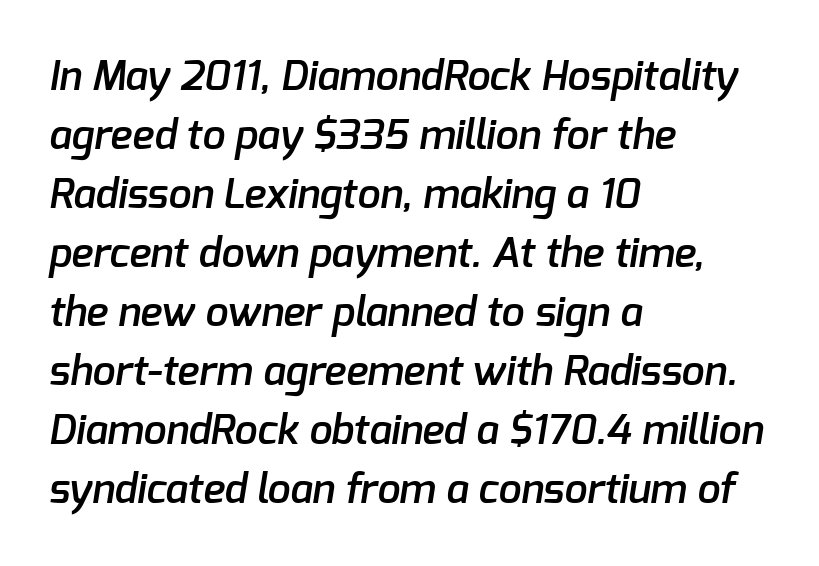
Q: Is the text bold? A: Semi-bold.
Q: Is the typeface a serif or a sans-serif typeface? A: Sans-serif.
Q: Is the text underlined? A: No.
Q: How is the paragraph aligned? A: Left-aligned.
Q: Is the spacing between letters normal or unusually wide? A: Normal.
Q: Is the spacing between lines tight, normal or loose? A: Normal.
Q: Width (condensed, normal, or wide)? A: Normal.
Q: Stroke contrast? A: Low.
Q: x-height? A: Medium.
Q: Monospaced? A: No.
